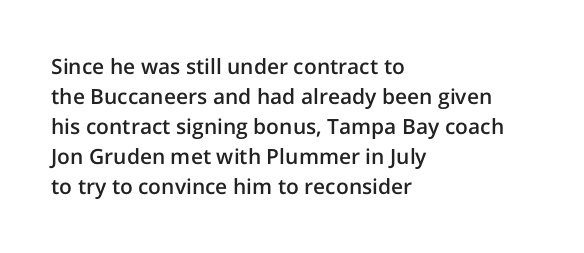
What weight is shown? A semibold, between regular and bold. Nobody touched the tracking dial on this one. This sample keeps an unexceptional amount of space between lines. The typography opts for an upright posture over an oblique one. These lines stack with their left ends in a neat column. The specimen omits any rule beneath the text block's lines.
